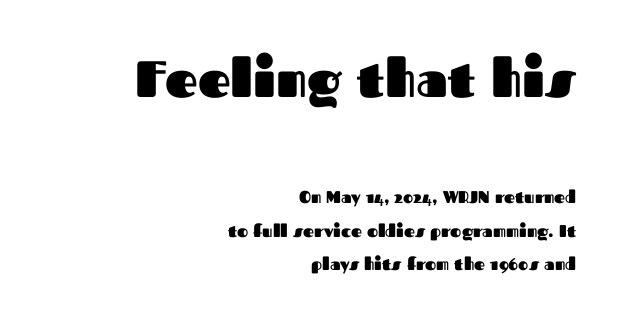
{"serif": "no", "italic": "no", "bold": "yes", "weight": "heavy", "width": "normal", "stroke_contrast": "medium", "x_height": "medium", "monospaced": "no", "underline": "no", "align": "right", "line_spacing": "loose", "line_spacing_ratio": 1.97, "letter_spacing": "normal", "letter_spacing_em": 0.0, "larger_block": "first", "size_ratio": 3.0, "glyph_px": 51}
